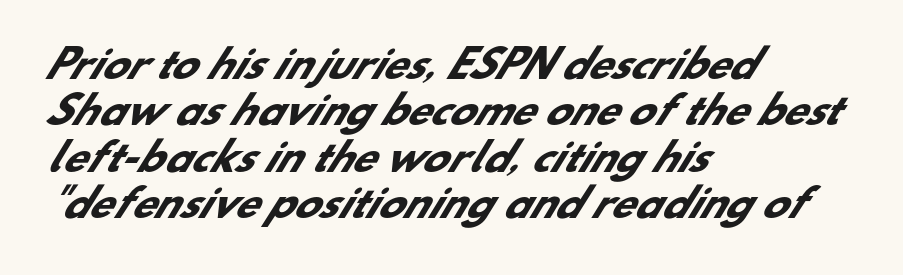
Q: Is the text bold? A: Yes.
Q: Is the typeface a serif or a sans-serif typeface? A: Sans-serif.
Q: Is the text underlined? A: No.
Q: How is the paragraph aligned? A: Left-aligned.
Q: Is the spacing between letters normal or unusually wide? A: Normal.
Q: Width (condensed, normal, or wide)? A: Normal.
Q: Stroke contrast? A: Low.
Q: x-height? A: Small.
Q: Monospaced? A: No.
